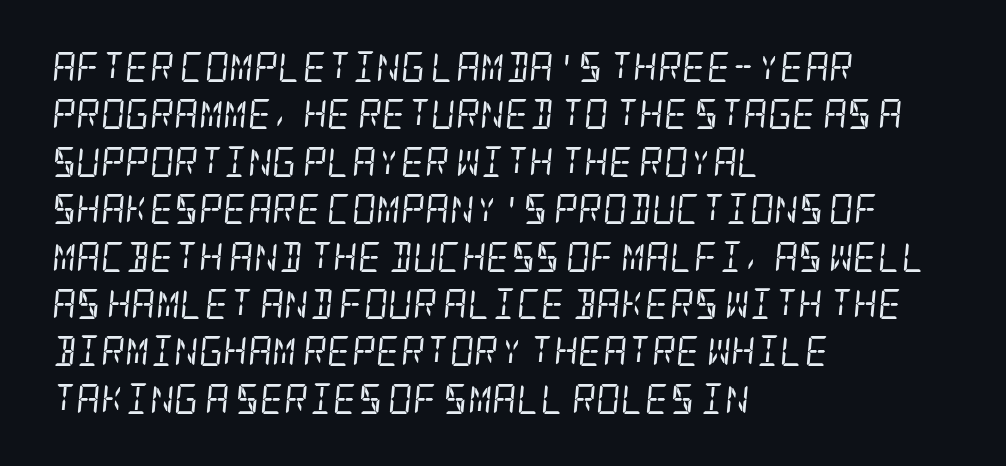
The image shows 30 px regular-weight, condensed serif type, italic (leaning right); set left-aligned, normal line spacing (1.58x), normal letter spacing, not underlined; low stroke contrast and a large x-height.
